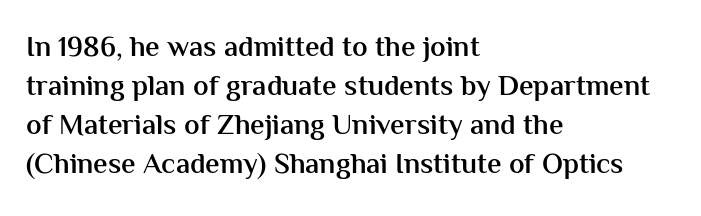
{"serif": "no", "italic": "no", "bold": "semi", "weight": "semibold", "width": "normal", "stroke_contrast": "medium", "x_height": "medium", "monospaced": "no", "underline": "no", "align": "left", "line_spacing": "normal", "line_spacing_ratio": 1.35, "letter_spacing": "normal", "letter_spacing_em": 0.0, "glyph_px": 29}
